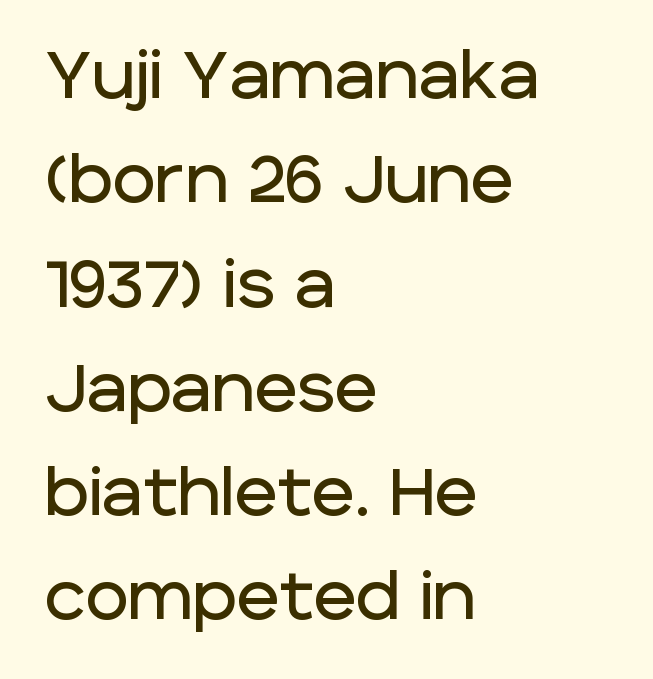
The image shows 66 px sans-serif type, upright; set left-aligned, normal line spacing (1.58x), normal letter spacing, not underlined; low stroke contrast and a large x-height.
